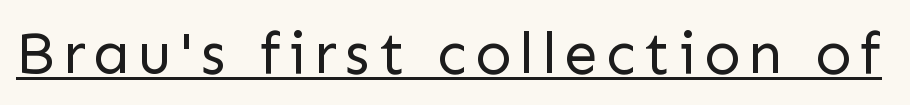
Q: Is the text bold? A: No.
Q: Is the text italic (slanted)? A: No, it is upright.
Q: Is the typeface a serif or a sans-serif typeface? A: Sans-serif.
Q: Is the text underlined? A: Yes.
Q: Width (condensed, normal, or wide)? A: Normal.
Q: Stroke contrast? A: Low.
Q: x-height? A: Medium.
Q: Monospaced? A: No.
